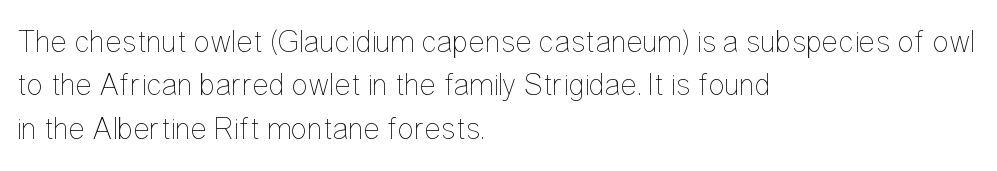
{"italic": "no", "bold": "no", "weight": "thin", "width": "condensed", "stroke_contrast": "low", "x_height": "medium", "monospaced": "no", "underline": "no", "align": "left", "line_spacing": "normal", "line_spacing_ratio": 1.4, "letter_spacing": "normal", "letter_spacing_em": 0.0, "glyph_px": 31}
